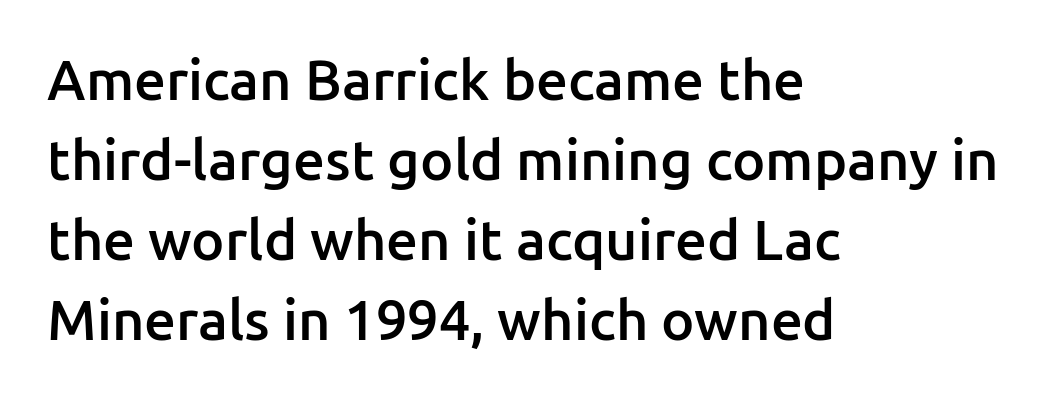
Default kerning and tracking; the words read as compact shapes. The gap between lines stays unmarked. These lines are set flush left with a ragged right edge. You can tell it's not italic because the verticals are truly vertical.
